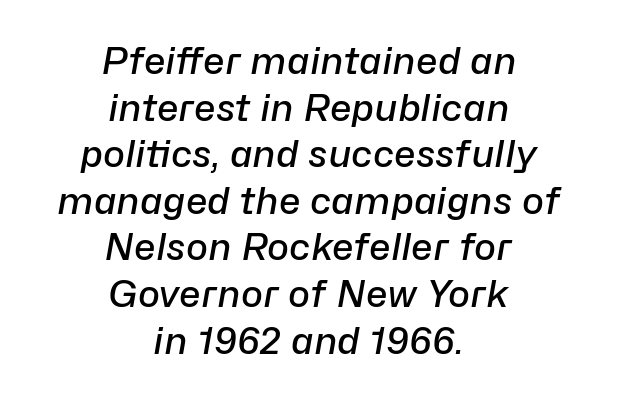
{"italic": "yes", "lean": "right", "slant_degrees": 10, "bold": "semi", "weight": "semibold", "width": "normal", "stroke_contrast": "low", "x_height": "medium", "monospaced": "no", "underline": "no", "align": "center", "line_spacing": "normal", "line_spacing_ratio": 1.26, "letter_spacing": "normal", "letter_spacing_em": 0.0, "glyph_px": 37}
